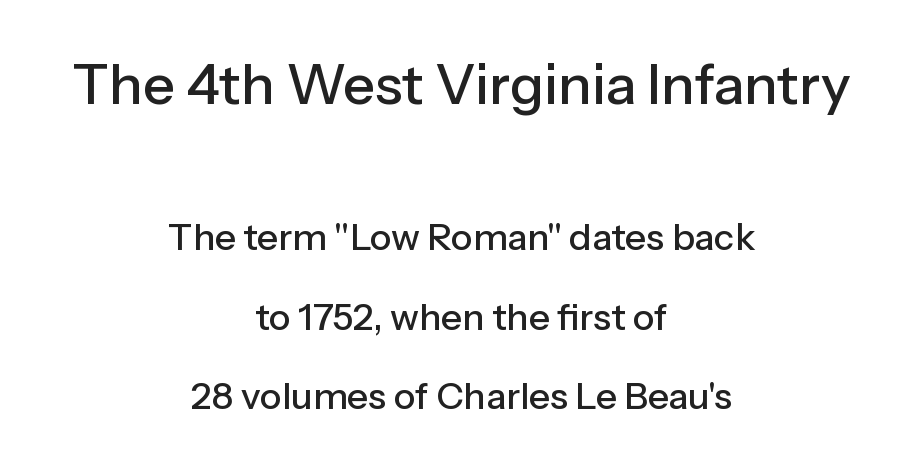
The image shows 56 px sans-serif type, upright; set centered, loose line spacing (2.15x), normal letter spacing, not underlined; the first (top) block is 1.51x larger; low stroke contrast and a medium x-height.
